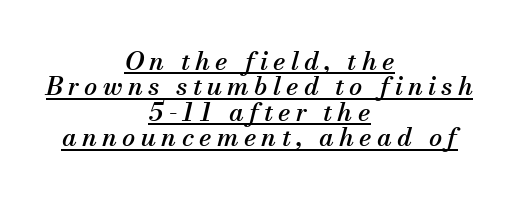
The image shows 26 px text type, italic (leaning right); set centered, tight line spacing (0.98x), unusually wide letter spacing (+0.2 em), underlined.
